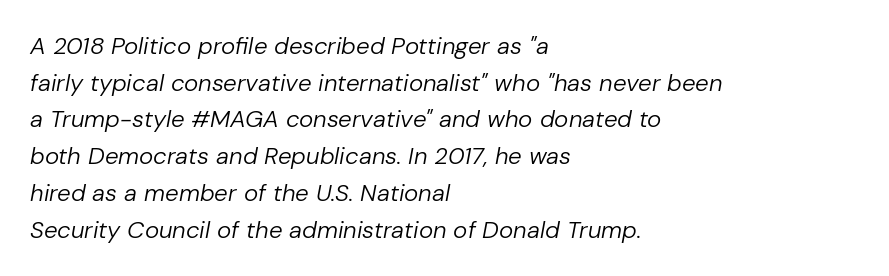
Q: Is the text bold? A: No.
Q: Is the text italic (slanted)? A: Yes, it leans right by about 10 degrees.
Q: Is the text underlined? A: No.
Q: How is the paragraph aligned? A: Left-aligned.
Q: Is the spacing between letters normal or unusually wide? A: Normal.
Q: Is the spacing between lines tight, normal or loose? A: Normal.
